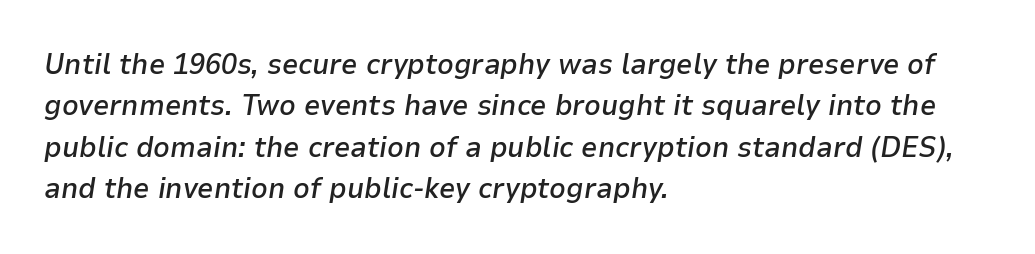
Is the type bold? Partly — it's a semibold, heavier than regular but not fully bold. Notice how the stems are inclined rather than vertical — that's the hallmark of italics. Here the glyphs are tracked normally, forming tight word shapes. Left-aligned paragraph, ragged on the right.
